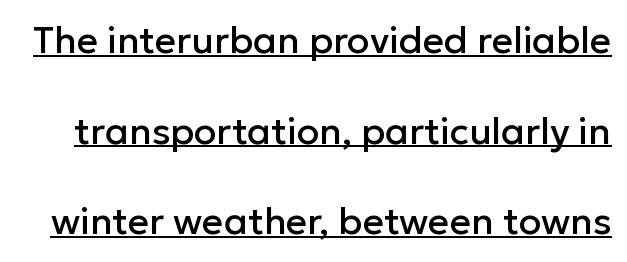
The image shows 37 px sans-serif type, upright; set loose line spacing (2.45x), normal letter spacing, underlined; low stroke contrast and a medium x-height.
